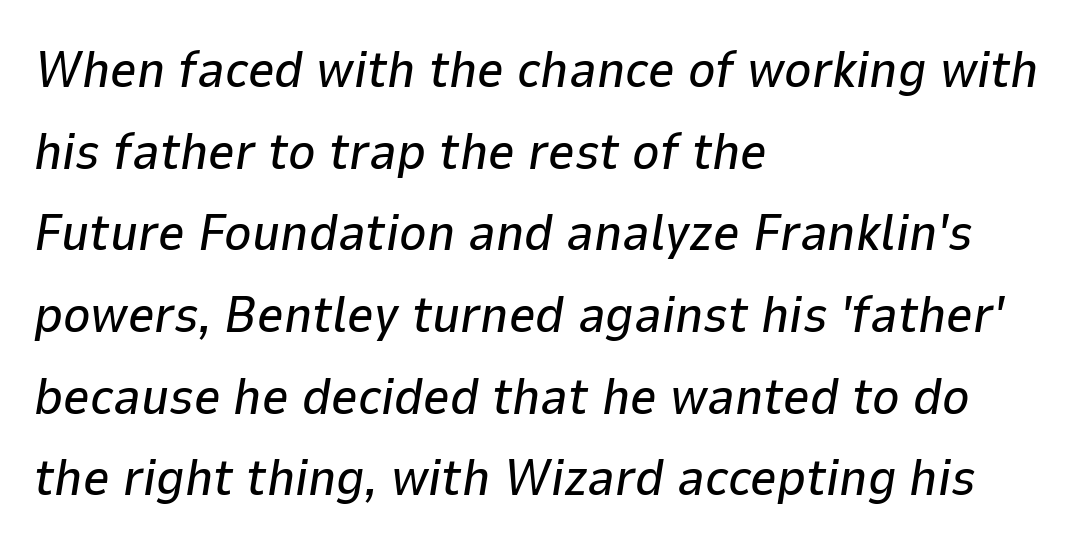
The image shows 52 px text type, italic (leaning right); set left-aligned, normal line spacing (1.57x), normal letter spacing, not underlined; low stroke contrast and a medium x-height.
